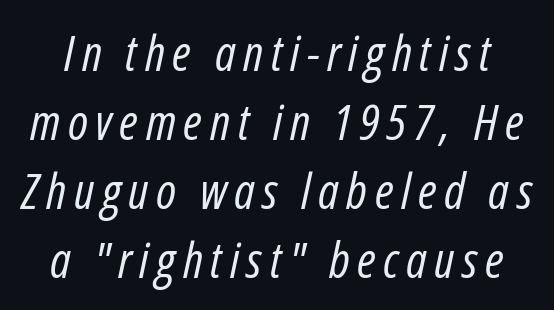
The image shows 50 px regular-weight, condensed type, italic (leaning right); set normal line spacing (1.38x), not underlined; low stroke contrast and a medium x-height.
